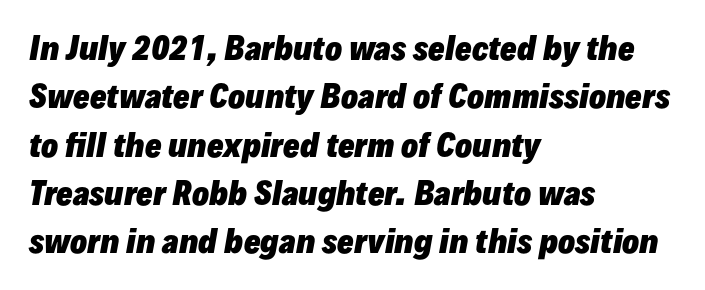
Q: Is the text bold? A: Yes.
Q: Is the text italic (slanted)? A: Yes, it leans right by about 10 degrees.
Q: Is the text underlined? A: No.
Q: How is the paragraph aligned? A: Left-aligned.
Q: Is the spacing between letters normal or unusually wide? A: Normal.
Q: Is the spacing between lines tight, normal or loose? A: Normal.
Q: Width (condensed, normal, or wide)? A: Normal.
Q: Stroke contrast? A: Low.
Q: x-height? A: Medium.
Q: Monospaced? A: No.
